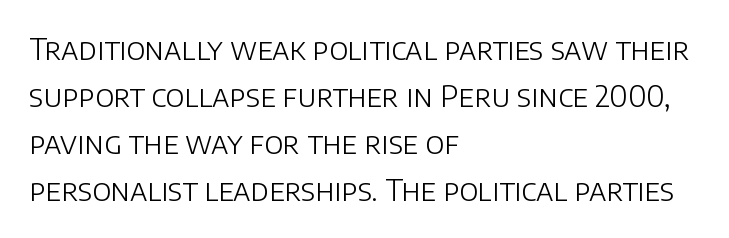
{"serif": "no", "italic": "no", "bold": "no", "weight": "light", "width": "normal", "stroke_contrast": "low", "x_height": "large", "monospaced": "no", "underline": "no", "align": "left", "line_spacing": "normal", "line_spacing_ratio": 1.57, "letter_spacing": "normal", "letter_spacing_em": 0.0, "glyph_px": 30}
